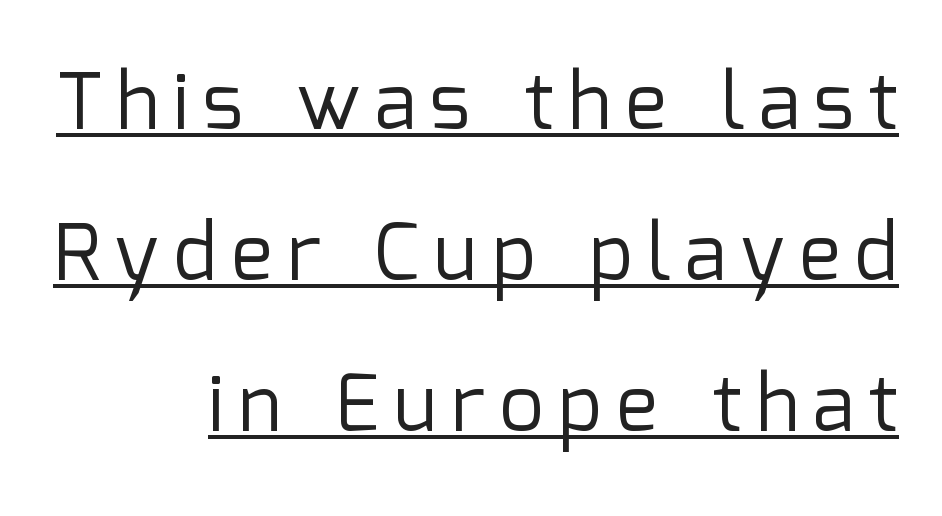
Upright lettering throughout. What's the leading like? Stretched, with rows far apart. Spacing verdict: proportional, widths tailored to each character. Serifs: no, the terminals of the letterforms are clean. A student would call this right alignment; a typographer would say flush right, rag left. Underlining? Definitely there.
